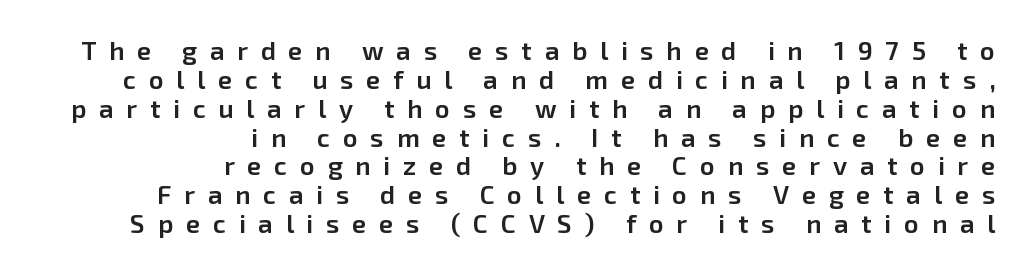
Q: Is the text bold? A: Semi-bold.
Q: Is the text italic (slanted)? A: No, it is upright.
Q: Is the text underlined? A: No.
Q: How is the paragraph aligned? A: Right-aligned.
Q: Is the spacing between letters normal or unusually wide? A: Unusually wide.
Q: Is the spacing between lines tight, normal or loose? A: Tight.
